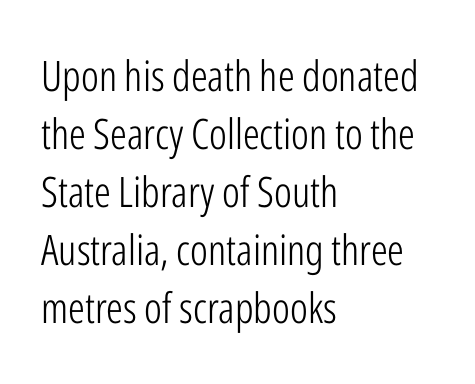
Do the characters align in a grid? No, the font is proportional. Left-aligned paragraph, ragged on the right. This block has exactly the height ordinary leading produces. The font's upright variant was chosen for this text. Letters have the restrained weight of plain body copy at most. Check the space under the baseline: it is left empty.
